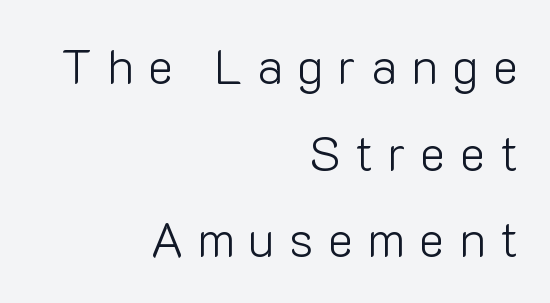
Q: Is the text bold? A: No.
Q: Is the text italic (slanted)? A: No, it is upright.
Q: Is the typeface a serif or a sans-serif typeface? A: Sans-serif.
Q: Is the text underlined? A: No.
Q: How is the paragraph aligned? A: Right-aligned.
Q: Is the spacing between letters normal or unusually wide? A: Unusually wide.
Q: Width (condensed, normal, or wide)? A: Normal.
Q: Stroke contrast? A: Low.
Q: x-height? A: Medium.
Q: Monospaced? A: No.
